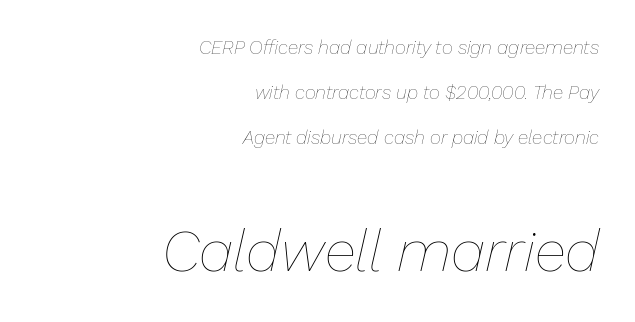
{"italic": "yes", "lean": "right", "slant_degrees": 13, "bold": "no", "weight": "thin", "width": "normal", "stroke_contrast": "low", "x_height": "medium", "monospaced": "no", "underline": "no", "align": "right", "line_spacing": "loose", "line_spacing_ratio": 2.36, "letter_spacing": "normal", "letter_spacing_em": 0.0, "larger_block": "second", "size_ratio": 3.05, "glyph_px": 58}
